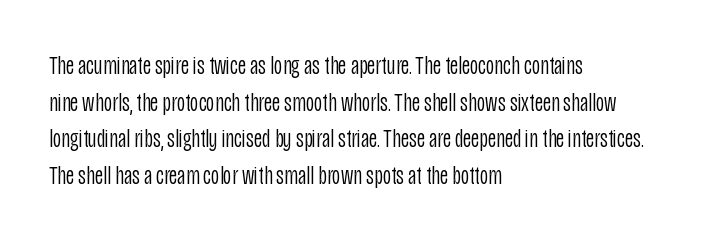
Q: Is the text bold? A: No.
Q: Is the text italic (slanted)? A: No, it is upright.
Q: Is the text underlined? A: No.
Q: How is the paragraph aligned? A: Left-aligned.
Q: Is the spacing between letters normal or unusually wide? A: Normal.
Q: Is the spacing between lines tight, normal or loose? A: Normal.
